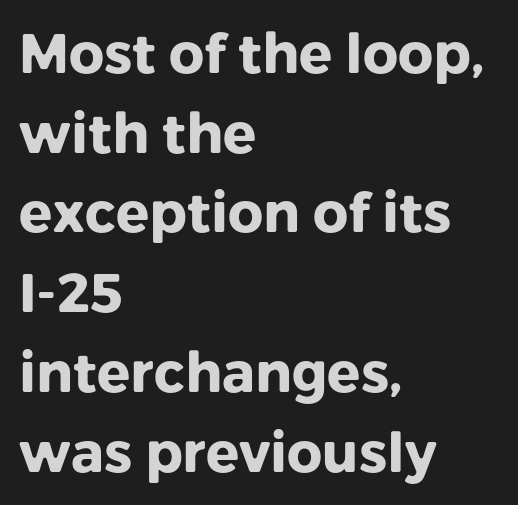
The typesetter chose a ragged-right arrangement here. Check under the words: just untouched page. Between one letter and the next there's only the usual sliver of space. Heavy, bold letterforms.
